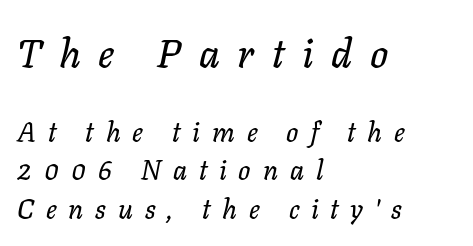
The first block has been scaled up relative to the second. This is oblique type, the kind used for emphasis or titles. Glance below the letters and you will spot only blank space. Proportional: the letters do not fall into vertical columns. Compared with typical paragraphs, the rows here are spaced about the same.
